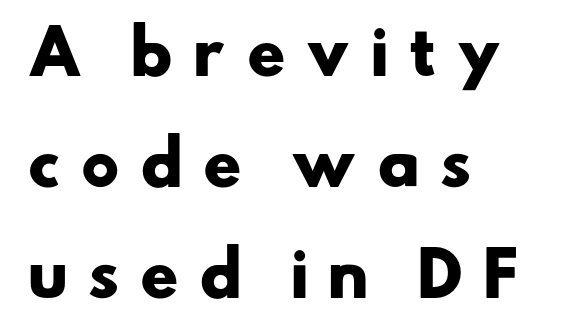
{"serif": "no", "bold": "yes", "weight": "heavy", "width": "wide", "stroke_contrast": "low", "x_height": "small", "monospaced": "no", "underline": "no", "align": "left", "line_spacing_ratio": 1.85, "letter_spacing": "wide", "letter_spacing_em": 0.31, "glyph_px": 60}
